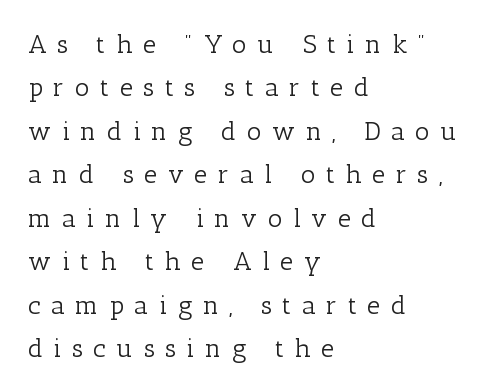
Q: Is the text bold? A: No.
Q: Is the text italic (slanted)? A: No, it is upright.
Q: Is the text underlined? A: No.
Q: How is the paragraph aligned? A: Left-aligned.
Q: Is the spacing between letters normal or unusually wide? A: Unusually wide.
Q: Is the spacing between lines tight, normal or loose? A: Normal.
